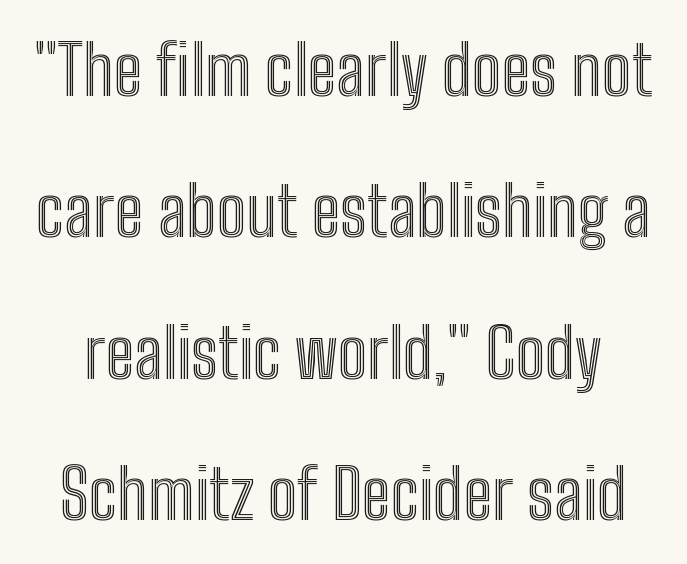
Students, observe: this is what heavily led, spacious text looks like. The line texture is even and compact thanks to regular tracking. Notice how the stems are strictly vertical — no italics here. Varying glyph widths throughout — classic text-font behaviour.
